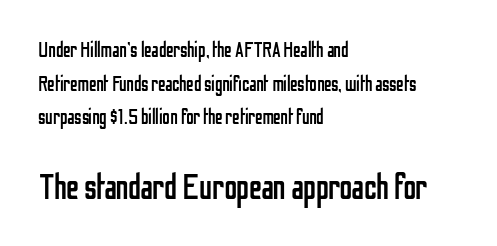
Heaviness? Minimal to ordinary, like unemphasized prose. Here the glyphs are tracked normally, forming tight word shapes. The leading is moderate, giving the passage an even texture. The rendering shows plain stroke endings on the letterforms — a sans-serif design.
